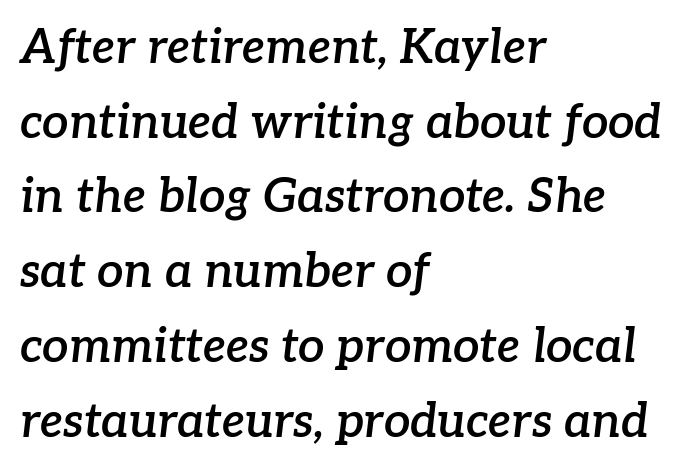
An italicized treatment has been applied to the whole sample. A student would call this left alignment; a typographer would say flush left, rag right. This is moderately heavy type, rendered in semibold. These lines are rendered in a variable-pitch font.
